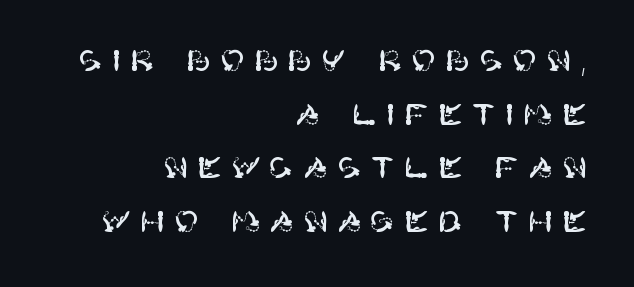
The image shows 29 px sans-serif type, upright; set right-aligned, line spacing 1.85x, unusually wide letter spacing (+0.32 em), not underlined; high stroke contrast and a large x-height.
